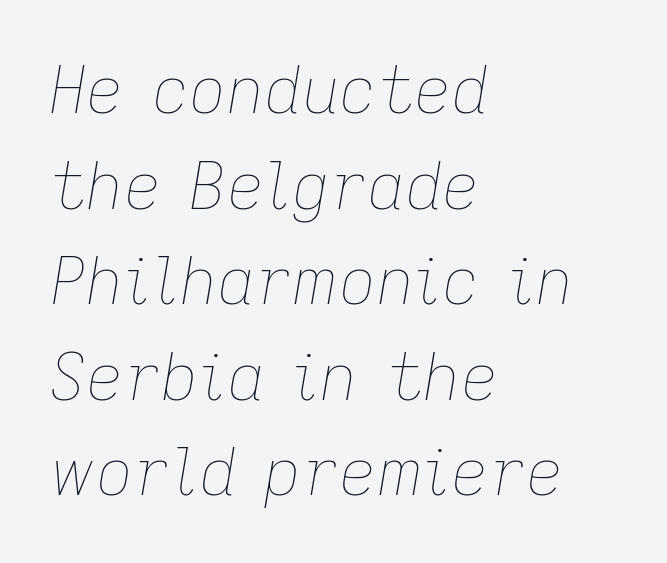
Q: Is the text bold? A: No.
Q: Is the text italic (slanted)? A: Yes, it leans right by about 9 degrees.
Q: Is the text underlined? A: No.
Q: How is the paragraph aligned? A: Left-aligned.
Q: Is the spacing between letters normal or unusually wide? A: Normal.
Q: Is the spacing between lines tight, normal or loose? A: Normal.
Q: Width (condensed, normal, or wide)? A: Normal.
Q: Stroke contrast? A: Low.
Q: x-height? A: Medium.
Q: Monospaced? A: No.
